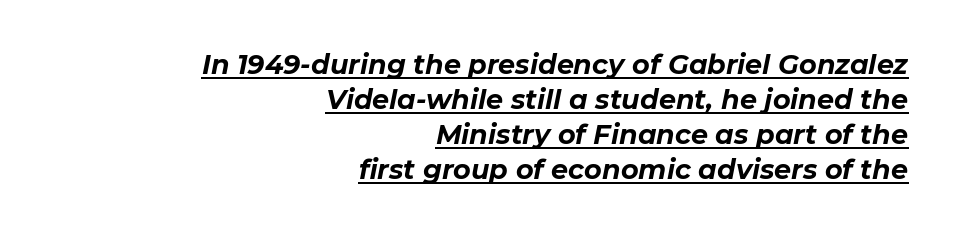
Q: Is the text bold? A: Yes.
Q: Is the text italic (slanted)? A: Yes, it leans right by about 11 degrees.
Q: Is the text underlined? A: Yes.
Q: How is the paragraph aligned? A: Right-aligned.
Q: Is the spacing between letters normal or unusually wide? A: Normal.
Q: Is the spacing between lines tight, normal or loose? A: Normal.
